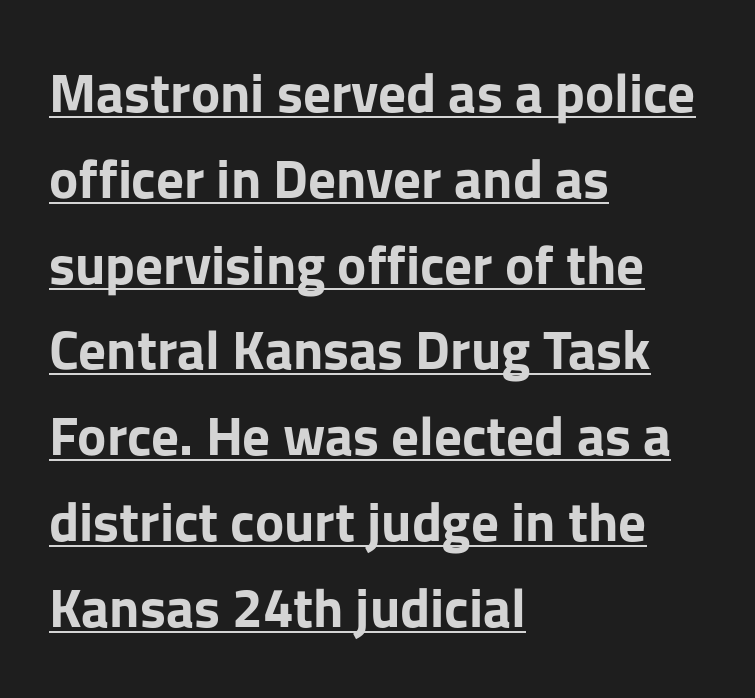
The letterforms sit shoulder to shoulder at normal distance. The vertical gap from one line to the next is medium. Posture: straight, roman, zero tilt. The lines in this sample share a left origin and differ only in where they stop. Every word sits above its own underline. The strokes are fattened all the way to bold.
